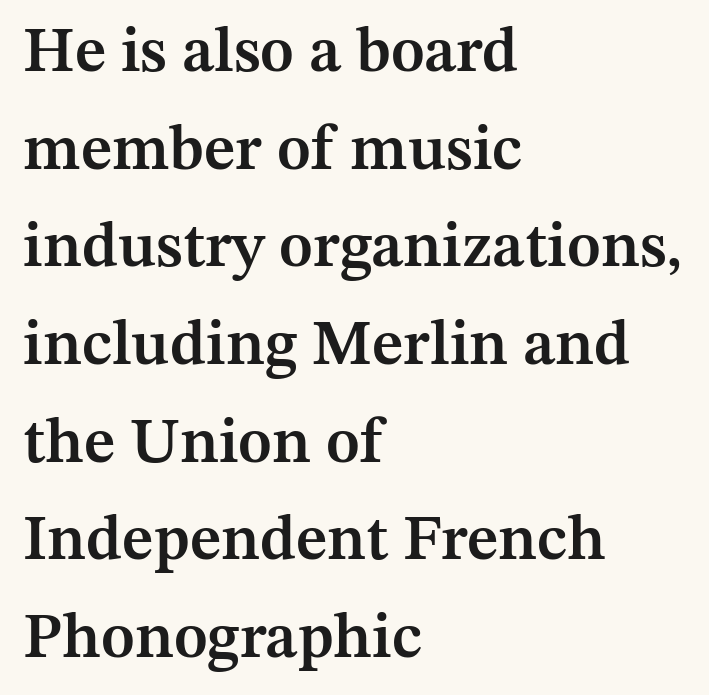
{"serif": "yes", "italic": "no", "bold": "semi", "weight": "semibold", "width": "normal", "stroke_contrast": "medium", "x_height": "medium", "monospaced": "no", "underline": "no", "align": "left", "line_spacing": "normal", "line_spacing_ratio": 1.55, "letter_spacing": "normal", "letter_spacing_em": 0.0, "glyph_px": 63}
